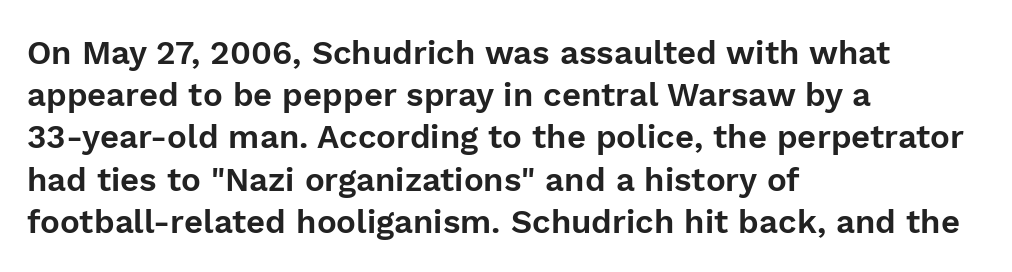
Successive baselines arrive at the customary interval. Nothing unusual about the tracking: characters are spaced as the font intends. The rendering anchors every line to the left-hand side. Does the type have serifs? No, each stem ends abruptly. You can tell it's not italic because the verticals are truly vertical. Lines of text with bare space underneath.
